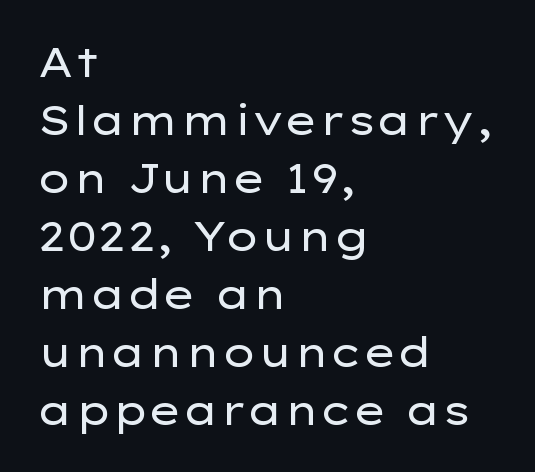
Q: Is the text bold? A: No.
Q: Is the text italic (slanted)? A: No, it is upright.
Q: Is the typeface a serif or a sans-serif typeface? A: Sans-serif.
Q: Is the text underlined? A: No.
Q: How is the paragraph aligned? A: Left-aligned.
Q: Is the spacing between letters normal or unusually wide? A: Normal.
Q: Is the spacing between lines tight, normal or loose? A: Normal.
Q: Width (condensed, normal, or wide)? A: Wide.
Q: Stroke contrast? A: Low.
Q: x-height? A: Medium.
Q: Monospaced? A: No.
